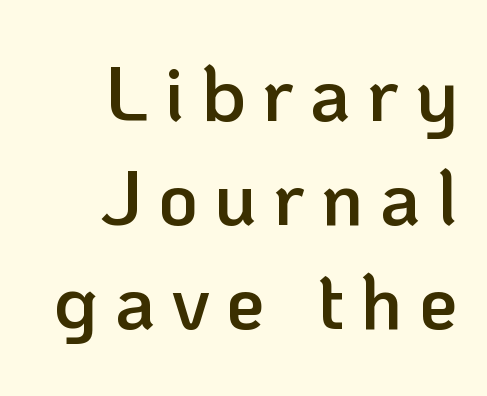
Think of a printed novel: that variable character pitch is what you see here. A semibold gives these letters moderate extra thickness, short of bold. Tracking value appears strongly positive — letters spread wide. No feet cap the strokes, marking this as sans-serif type.
